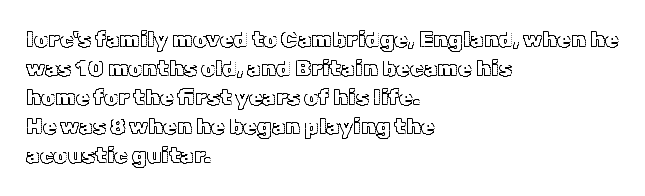
Q: Is the text italic (slanted)? A: No, it is upright.
Q: Is the text underlined? A: No.
Q: How is the paragraph aligned? A: Left-aligned.
Q: Is the spacing between letters normal or unusually wide? A: Normal.
Q: Is the spacing between lines tight, normal or loose? A: Normal.
